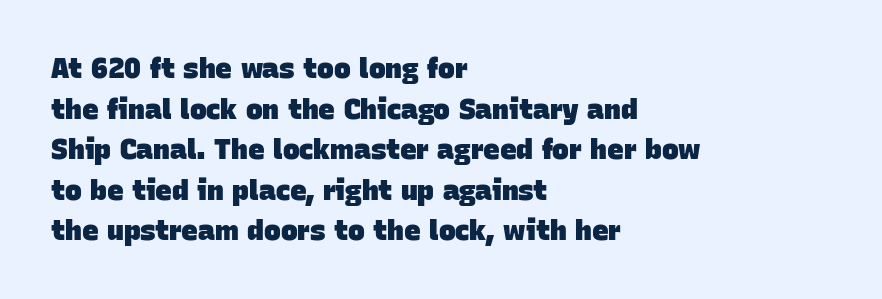
Q: Is the text bold? A: Yes.
Q: Is the typeface a serif or a sans-serif typeface? A: Sans-serif.
Q: Is the text underlined? A: No.
Q: How is the paragraph aligned? A: Left-aligned.
Q: Is the spacing between letters normal or unusually wide? A: Normal.
Q: Is the spacing between lines tight, normal or loose? A: Normal.
Q: Width (condensed, normal, or wide)? A: Normal.
Q: Stroke contrast? A: Low.
Q: x-height? A: Large.
Q: Monospaced? A: No.
